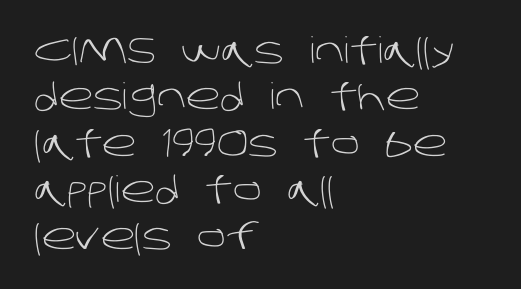
Q: Is the text bold? A: No.
Q: Is the typeface a serif or a sans-serif typeface? A: Sans-serif.
Q: Is the text underlined? A: No.
Q: How is the paragraph aligned? A: Left-aligned.
Q: Is the spacing between letters normal or unusually wide? A: Normal.
Q: Is the spacing between lines tight, normal or loose? A: Normal.
Q: Width (condensed, normal, or wide)? A: Normal.
Q: Stroke contrast? A: Low.
Q: x-height? A: Large.
Q: Monospaced? A: No.
